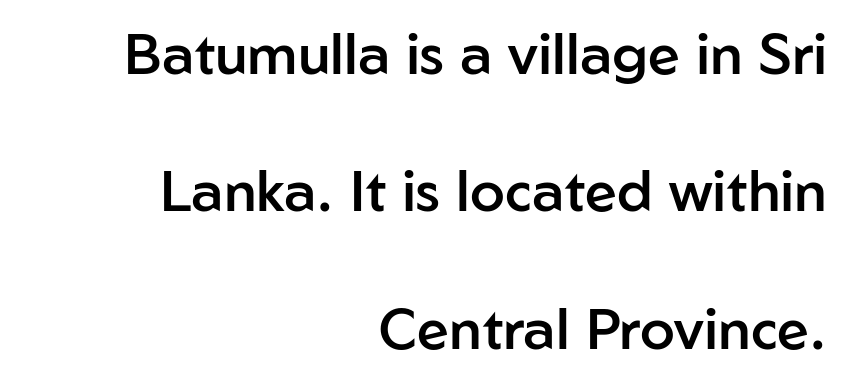
{"serif": "no", "italic": "no", "bold": "semi", "weight": "semibold", "width": "normal", "stroke_contrast": "low", "x_height": "medium", "monospaced": "no", "underline": "no", "align": "right", "line_spacing": "loose", "line_spacing_ratio": 2.41, "letter_spacing": "normal", "letter_spacing_em": 0.0, "glyph_px": 57}
